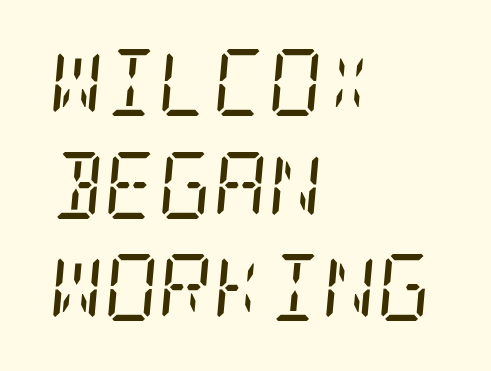
The image shows 67 px regular-weight, condensed serif type, italic (leaning right); set left-aligned, normal line spacing (1.53x), normal letter spacing, not underlined; low stroke contrast and a large x-height.
